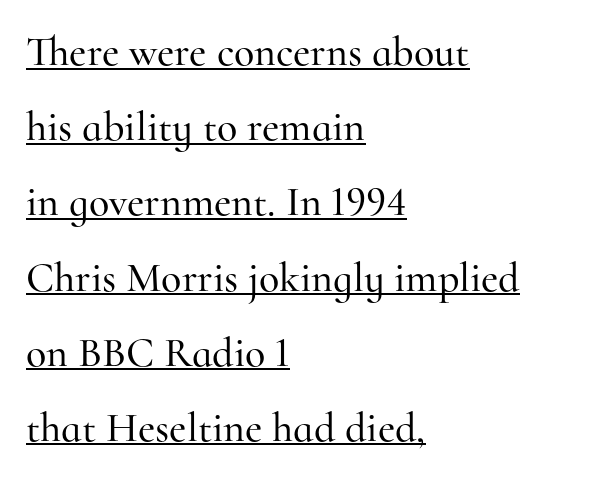
Q: Is the text italic (slanted)? A: No, it is upright.
Q: Is the typeface a serif or a sans-serif typeface? A: Serif.
Q: Is the text underlined? A: Yes.
Q: How is the paragraph aligned? A: Left-aligned.
Q: Is the spacing between letters normal or unusually wide? A: Normal.
Q: Width (condensed, normal, or wide)? A: Normal.
Q: Stroke contrast? A: High.
Q: x-height? A: Small.
Q: Monospaced? A: No.
